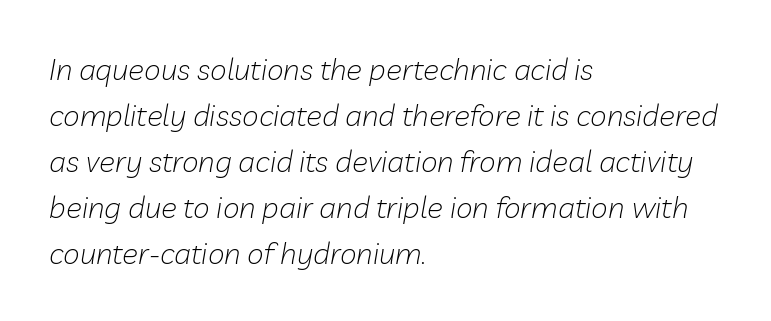
The image shows 30 px light type, italic (leaning right); set left-aligned, normal line spacing (1.53x), normal letter spacing, not underlined; low stroke contrast and a medium x-height.
